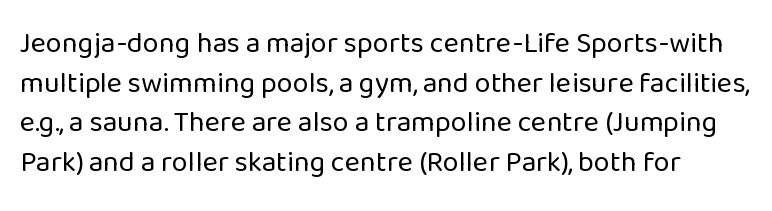
No heavy texture on the line: the type isn't bold. No extra tracking has been applied to these lines. If you measured baseline to baseline, you'd find a middling distance. In terms of posture, this sample is upright. Check where the strokes stop: nothing finishes them off — pure sans. Character widths vary here, with narrow letters taking less room than wide ones.
